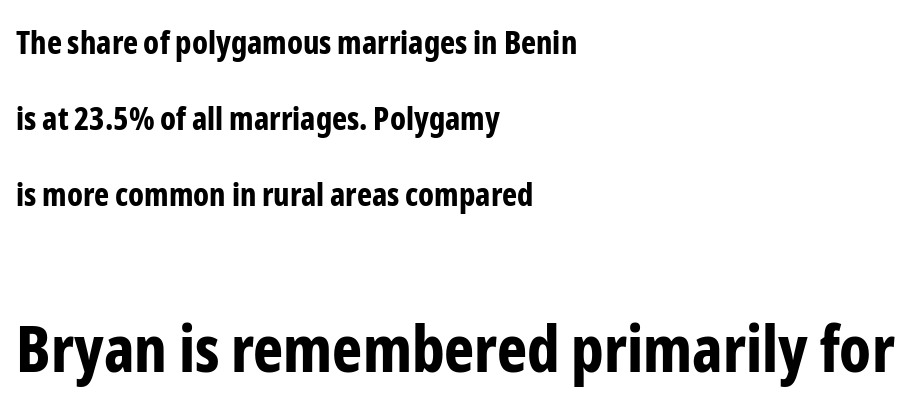
The image shows 64 px bold, condensed sans-serif type, upright; set left-aligned, loose line spacing (2.38x), normal letter spacing, not underlined; the second (bottom) block is 2.0x larger; low stroke contrast and a medium x-height.
